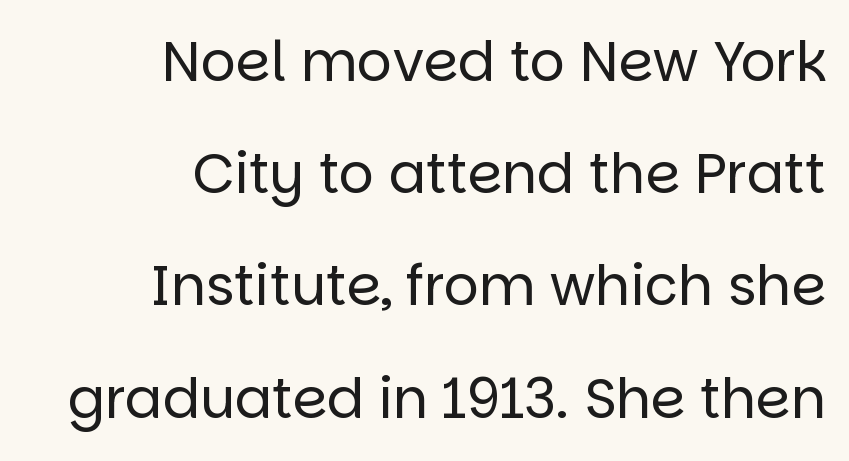
{"serif": "no", "italic": "no", "bold": "no", "weight": "regular", "width": "normal", "stroke_contrast": "low", "x_height": "large", "monospaced": "no", "underline": "no", "align": "right", "line_spacing": "loose", "line_spacing_ratio": 2.04, "letter_spacing": "normal", "letter_spacing_em": 0.0, "glyph_px": 55}
